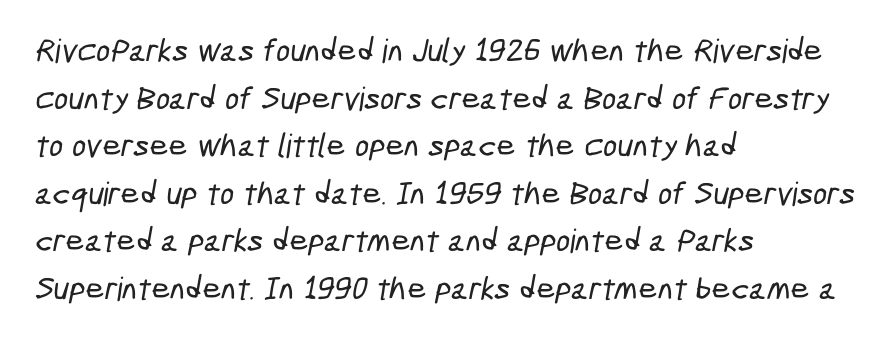
Q: Is the typeface a serif or a sans-serif typeface? A: Sans-serif.
Q: Is the text underlined? A: No.
Q: How is the paragraph aligned? A: Left-aligned.
Q: Is the spacing between letters normal or unusually wide? A: Normal.
Q: Is the spacing between lines tight, normal or loose? A: Normal.
Q: Width (condensed, normal, or wide)? A: Condensed.
Q: Stroke contrast? A: Low.
Q: x-height? A: Medium.
Q: Monospaced? A: No.
